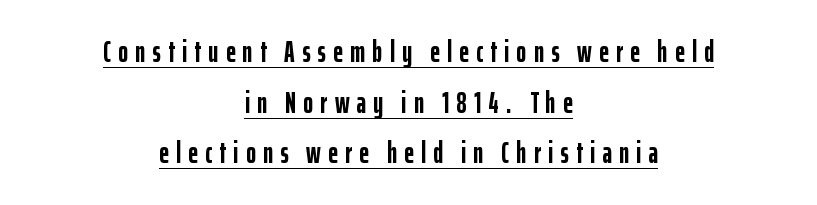
The letters are spread apart with noticeably loose tracking. Spacing verdict: proportional, widths tailored to each character. Line starts and ends both wander, symmetrically. The rendering uses a moderate line-height, typical for paragraphs. Regarding serifs, this sample does without them.
